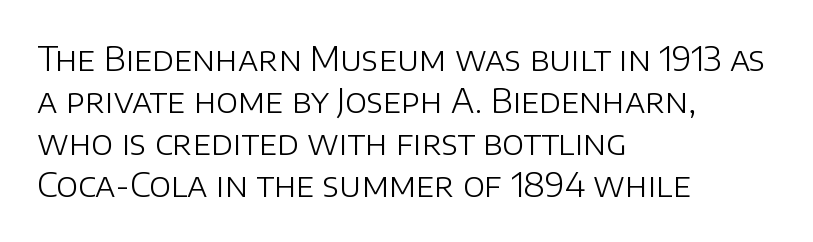
The image shows 33 px light sans-serif type, upright; set left-aligned, normal line spacing (1.27x), normal letter spacing, not underlined; low stroke contrast and a large x-height.
